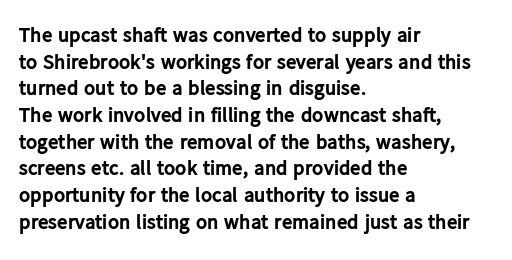
Q: Is the text bold? A: Yes.
Q: Is the text italic (slanted)? A: No, it is upright.
Q: Is the text underlined? A: No.
Q: How is the paragraph aligned? A: Left-aligned.
Q: Is the spacing between letters normal or unusually wide? A: Normal.
Q: Is the spacing between lines tight, normal or loose? A: Normal.
